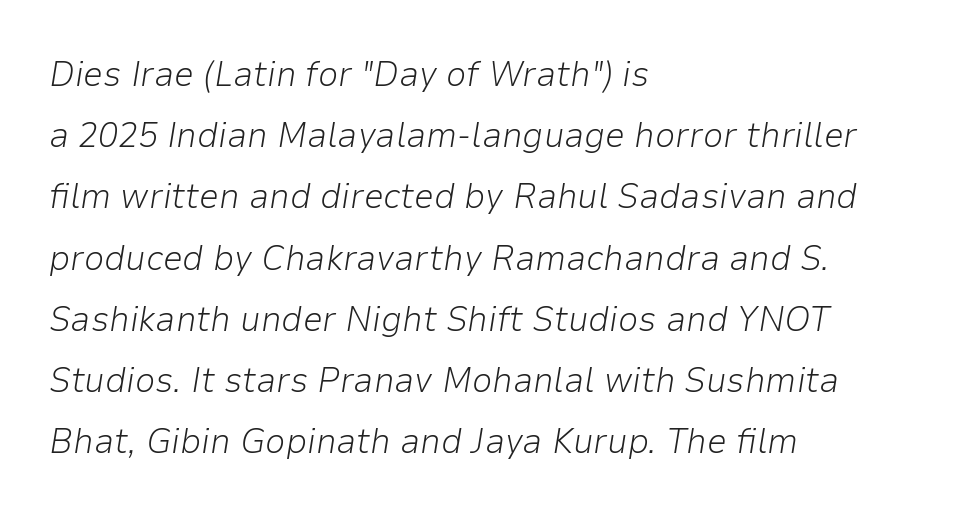
The image shows 36 px light type, italic (leaning right); set left-aligned, normal line spacing (1.7x), normal letter spacing, not underlined; low stroke contrast and a medium x-height.
